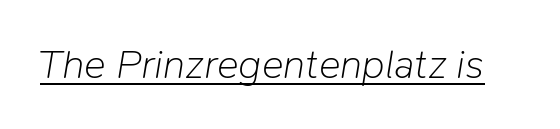
{"italic": "yes", "lean": "right", "slant_degrees": 9, "bold": "no", "weight": "light", "width": "normal", "stroke_contrast": "low", "x_height": "medium", "monospaced": "no", "underline": "yes", "letter_spacing": "normal", "letter_spacing_em": 0.0, "glyph_px": 41}
